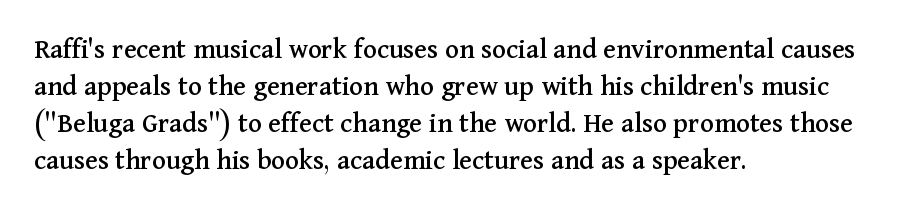
{"serif": "yes", "italic": "no", "width": "normal", "stroke_contrast": "medium", "x_height": "medium", "monospaced": "no", "underline": "no", "align": "left", "line_spacing": "normal", "line_spacing_ratio": 1.28, "letter_spacing": "normal", "letter_spacing_em": 0.0, "glyph_px": 29}
